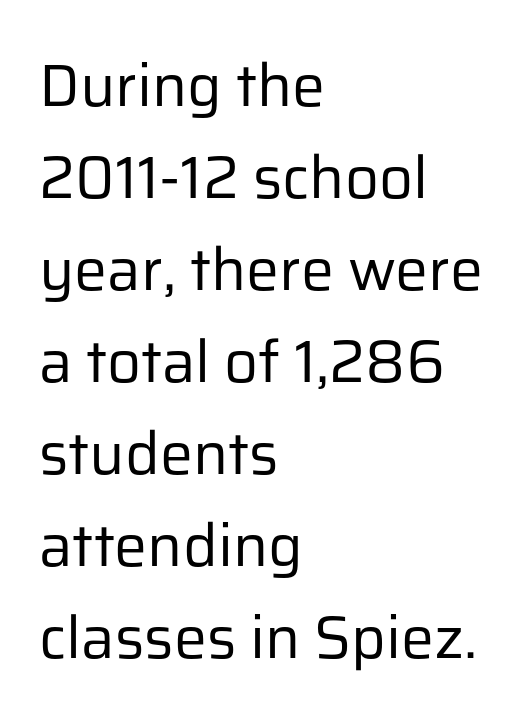
The image shows 59 px regular-weight sans-serif type, upright; set left-aligned, normal line spacing (1.56x), normal letter spacing, not underlined; low stroke contrast and a medium x-height.
